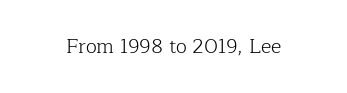
Q: Is the text bold? A: No.
Q: Is the text italic (slanted)? A: No, it is upright.
Q: Is the text underlined? A: No.
Q: How is the paragraph aligned? A: Centered.
Q: Is the spacing between letters normal or unusually wide? A: Normal.
